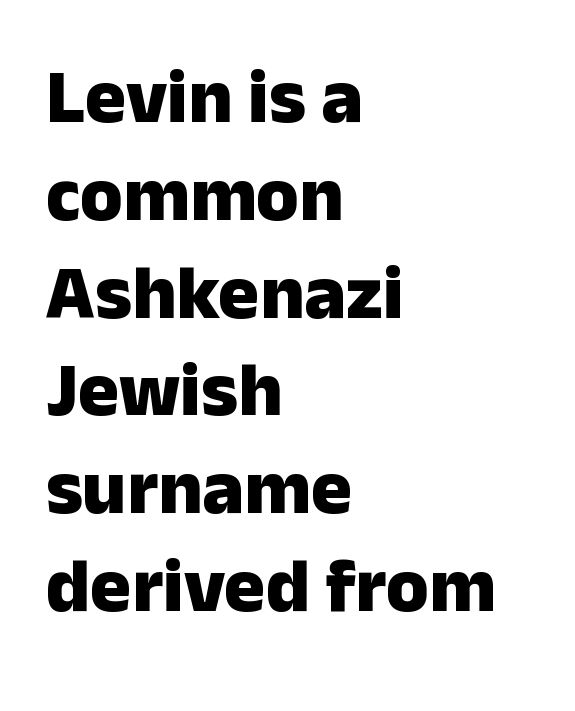
{"serif": "no", "italic": "no", "bold": "yes", "weight": "heavy", "width": "normal", "stroke_contrast": "low", "x_height": "medium", "monospaced": "no", "underline": "no", "align": "left", "line_spacing": "normal", "line_spacing_ratio": 1.27, "letter_spacing": "normal", "letter_spacing_em": 0.0, "glyph_px": 77}
